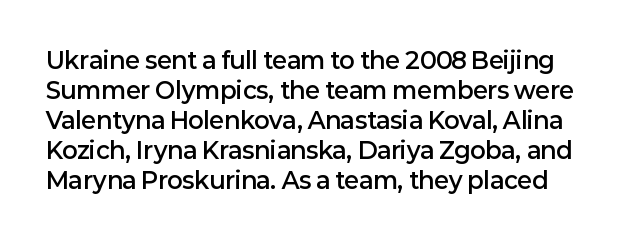
Q: Is the text bold? A: Semi-bold.
Q: Is the text italic (slanted)? A: No, it is upright.
Q: Is the text underlined? A: No.
Q: Is the spacing between letters normal or unusually wide? A: Normal.
Q: Is the spacing between lines tight, normal or loose? A: Normal.
